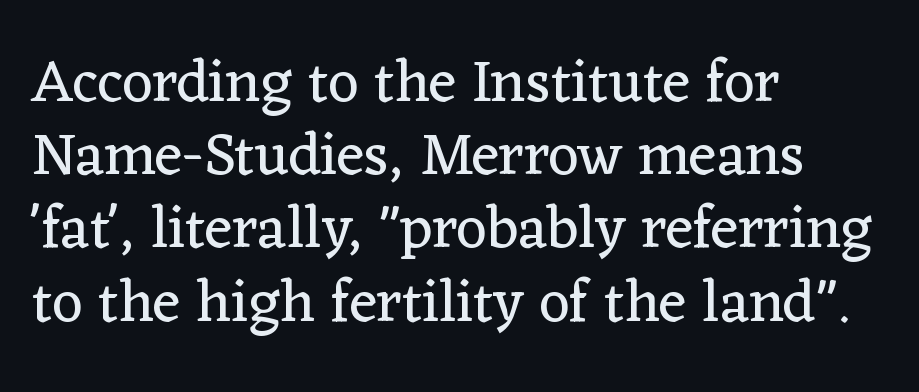
No extra ink here — the face is not bold. The axis of the letterforms is exactly vertical. No extra tracking has been applied to these lines. Horizontally, the lines are justified to the leading edge only.
